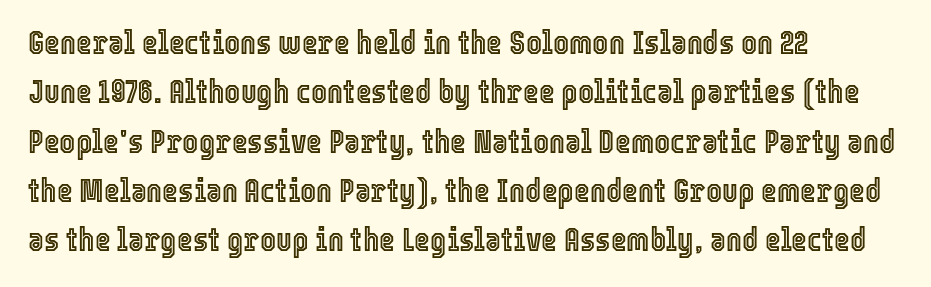
{"italic": "no", "width": "condensed", "x_height": "medium", "monospaced": "no", "underline": "no", "align": "left", "line_spacing": "normal", "line_spacing_ratio": 1.45, "letter_spacing": "normal", "letter_spacing_em": 0.0, "glyph_px": 34}
